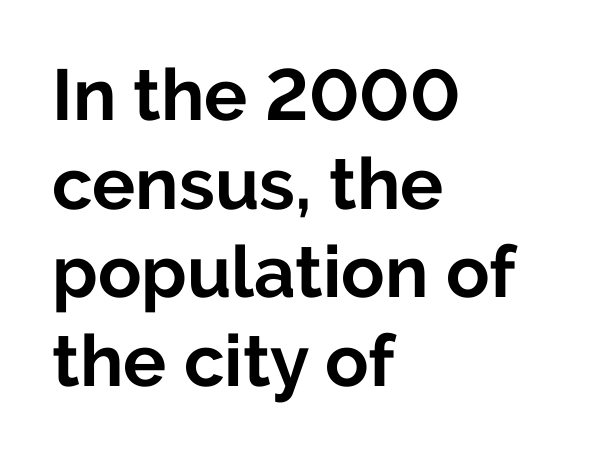
Q: Is the text bold? A: Yes.
Q: Is the text italic (slanted)? A: No, it is upright.
Q: Is the typeface a serif or a sans-serif typeface? A: Sans-serif.
Q: Is the text underlined? A: No.
Q: How is the paragraph aligned? A: Left-aligned.
Q: Is the spacing between letters normal or unusually wide? A: Normal.
Q: Width (condensed, normal, or wide)? A: Normal.
Q: Stroke contrast? A: Low.
Q: x-height? A: Medium.
Q: Monospaced? A: No.
